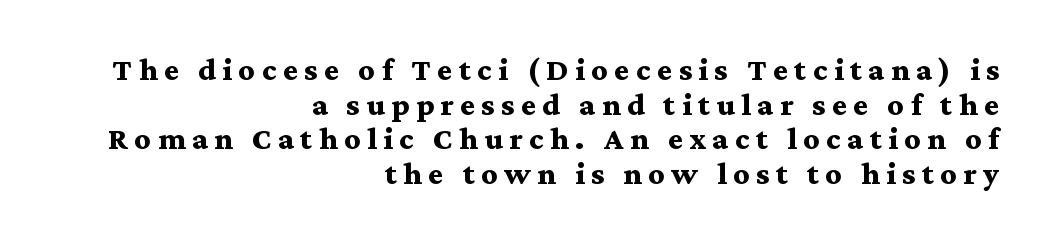
The image shows 32 px bold, wide serif type, upright; set right-aligned, tight line spacing (1.08x), unusually wide letter spacing (+0.2 em), not underlined; medium stroke contrast and a medium x-height.
